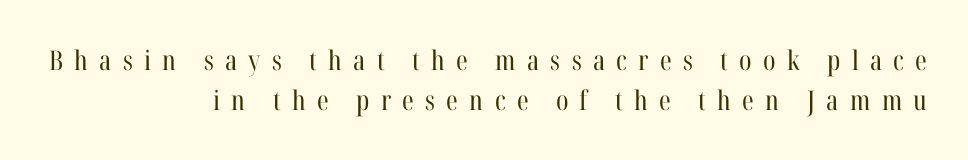
The image shows 27 px text type, upright; set right-aligned, normal line spacing (1.49x), unusually wide letter spacing (+0.42 em), not underlined.
